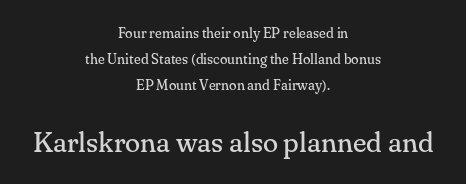
The image shows 28 px regular-weight serif type, upright; set centered, line spacing 1.84x, normal letter spacing, not underlined; the second (bottom) block is 2.0x larger; medium stroke contrast and a small x-height.
